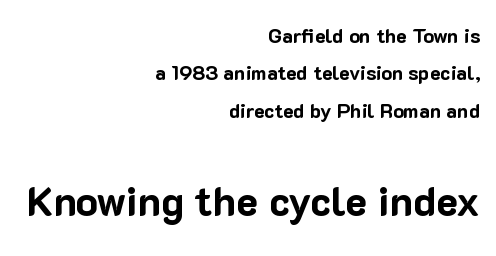
{"serif": "no", "italic": "no", "bold": "yes", "weight": "bold", "width": "normal", "stroke_contrast": "low", "x_height": "medium", "monospaced": "no", "underline": "no", "align": "right", "line_spacing_ratio": 1.87, "letter_spacing": "normal", "letter_spacing_em": 0.0, "larger_block": "second", "size_ratio": 2.05, "glyph_px": 41}
